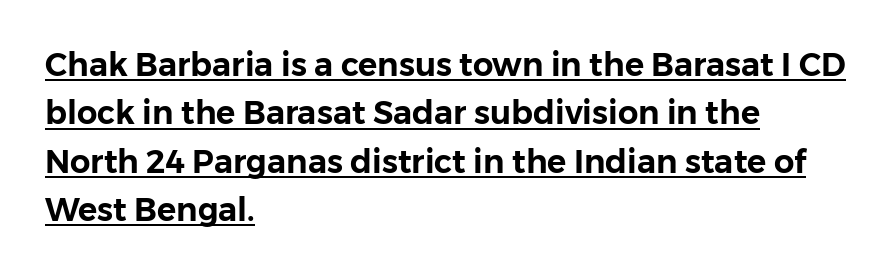
Q: Is the text italic (slanted)? A: No, it is upright.
Q: Is the typeface a serif or a sans-serif typeface? A: Sans-serif.
Q: Is the text underlined? A: Yes.
Q: How is the paragraph aligned? A: Left-aligned.
Q: Is the spacing between letters normal or unusually wide? A: Normal.
Q: Is the spacing between lines tight, normal or loose? A: Normal.
Q: Width (condensed, normal, or wide)? A: Normal.
Q: Stroke contrast? A: Low.
Q: x-height? A: Medium.
Q: Monospaced? A: No.
